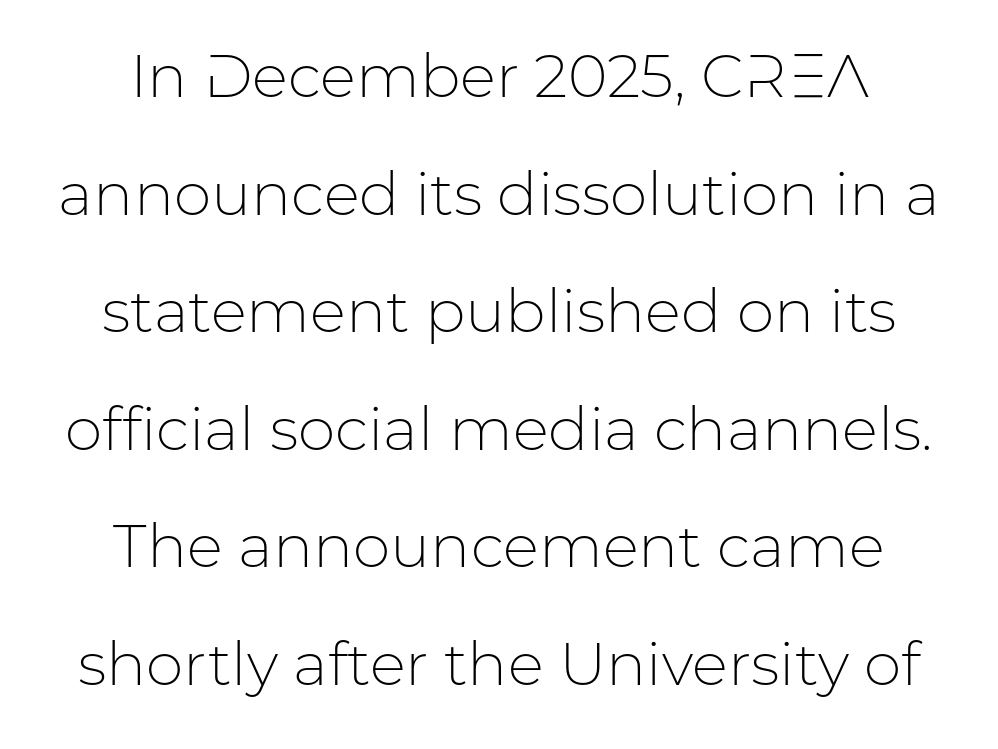
{"serif": "no", "italic": "no", "bold": "no", "weight": "light", "width": "normal", "stroke_contrast": "low", "x_height": "medium", "monospaced": "no", "underline": "no", "line_spacing": "loose", "line_spacing_ratio": 1.96, "letter_spacing": "normal", "letter_spacing_em": 0.0, "glyph_px": 60}
